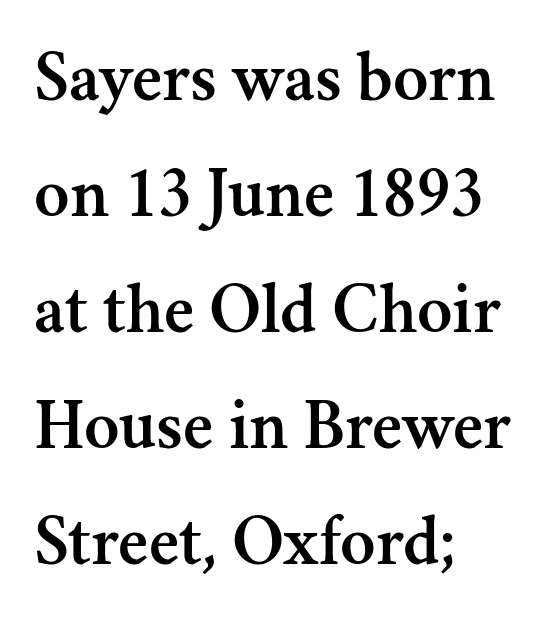
{"serif": "yes", "italic": "no", "width": "normal", "stroke_contrast": "medium", "x_height": "small", "monospaced": "no", "underline": "no", "align": "left", "line_spacing": "normal", "line_spacing_ratio": 1.59, "letter_spacing": "normal", "letter_spacing_em": 0.0, "glyph_px": 73}
